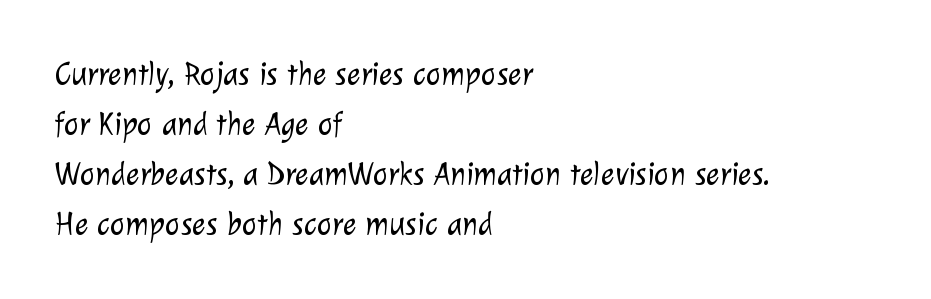
{"serif": "no", "bold": "no", "weight": "light", "width": "normal", "stroke_contrast": "low", "x_height": "medium", "monospaced": "no", "underline": "no", "align": "left", "line_spacing": "normal", "line_spacing_ratio": 1.56, "letter_spacing": "normal", "letter_spacing_em": 0.0, "glyph_px": 32}
